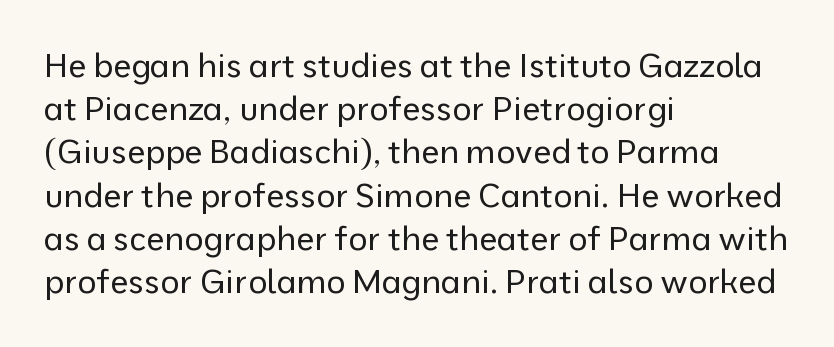
{"serif": "no", "italic": "no", "bold": "no", "weight": "regular", "width": "normal", "stroke_contrast": "low", "x_height": "medium", "monospaced": "no", "underline": "no", "align": "left", "line_spacing": "normal", "line_spacing_ratio": 1.31, "letter_spacing": "normal", "letter_spacing_em": 0.0, "glyph_px": 33}
